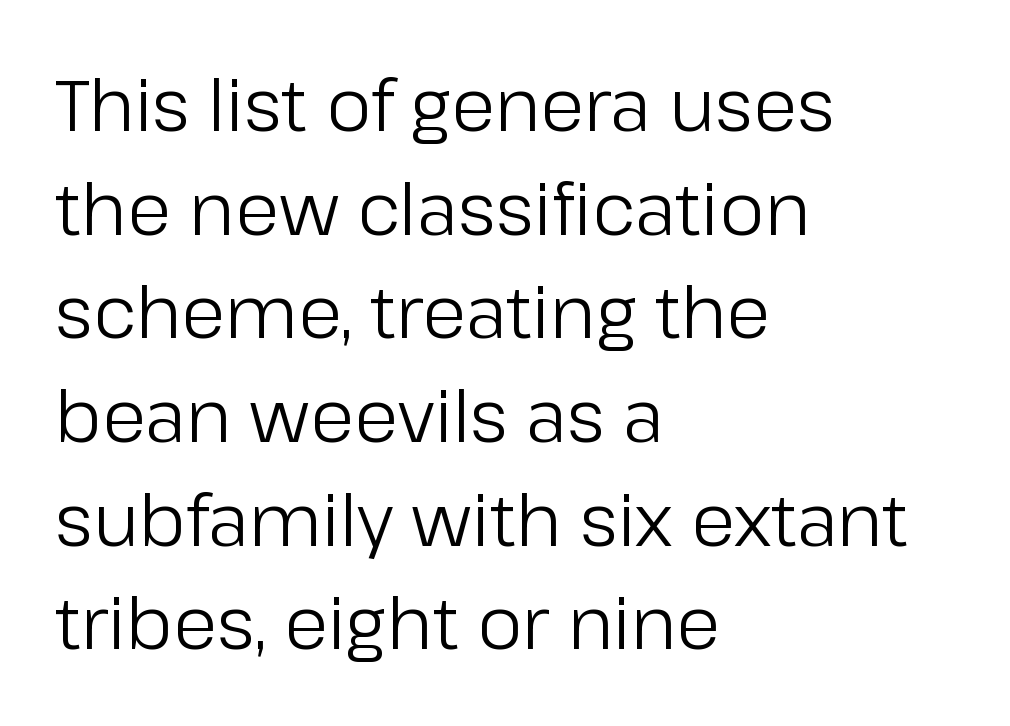
Q: Is the text bold? A: No.
Q: Is the text italic (slanted)? A: No, it is upright.
Q: Is the typeface a serif or a sans-serif typeface? A: Sans-serif.
Q: Is the text underlined? A: No.
Q: How is the paragraph aligned? A: Left-aligned.
Q: Is the spacing between letters normal or unusually wide? A: Normal.
Q: Is the spacing between lines tight, normal or loose? A: Normal.
Q: Width (condensed, normal, or wide)? A: Normal.
Q: Stroke contrast? A: Low.
Q: x-height? A: Medium.
Q: Monospaced? A: No.
